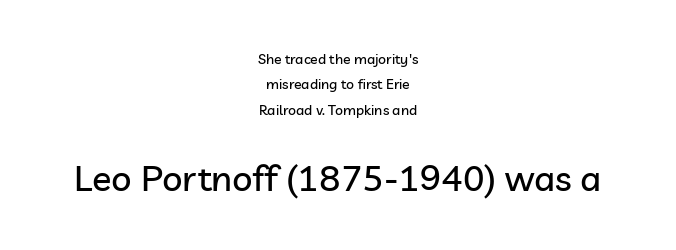
The image shows 36 px sans-serif type, upright; set centered, line spacing 1.82x, normal letter spacing, not underlined; the second (bottom) block is 2.57x larger; low stroke contrast and a medium x-height.
